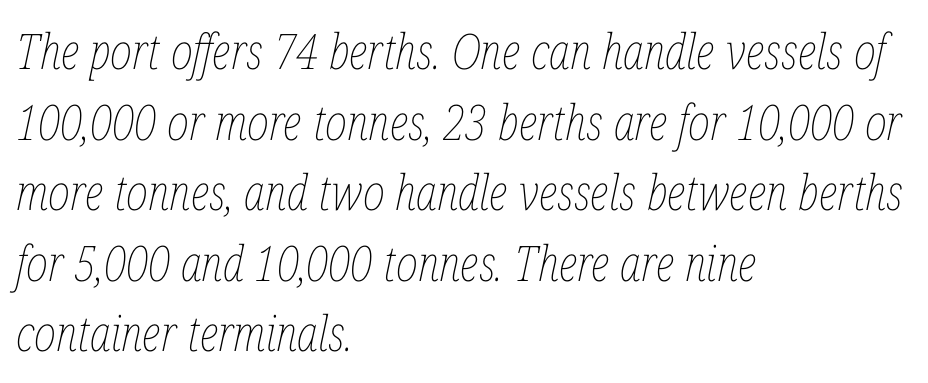
The image shows 49 px thin, condensed type, italic (leaning right); set left-aligned, normal line spacing (1.44x), normal letter spacing, not underlined; low stroke contrast and a medium x-height.
